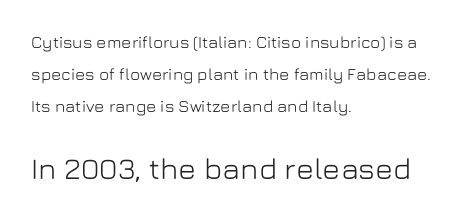
The image shows 30 px sans-serif type, upright; set left-aligned, line spacing 1.87x, normal letter spacing, not underlined; the second (bottom) block is 1.76x larger; low stroke contrast and a medium x-height.
